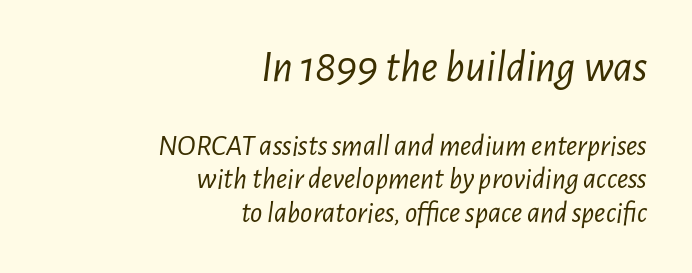
{"italic": "yes", "lean": "right", "slant_degrees": 7, "bold": "no", "weight": "light", "width": "condensed", "stroke_contrast": "low", "x_height": "medium", "monospaced": "no", "underline": "no", "align": "right", "line_spacing": "tight", "line_spacing_ratio": 1.11, "letter_spacing": "normal", "letter_spacing_em": 0.0, "larger_block": "first", "size_ratio": 1.5, "glyph_px": 45}
